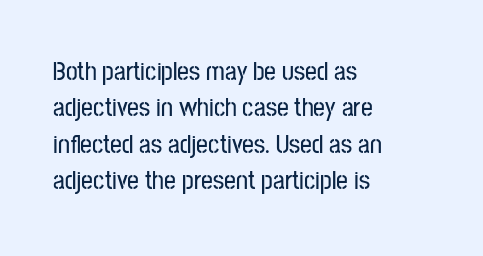
Q: Is the text italic (slanted)? A: No, it is upright.
Q: Is the text underlined? A: No.
Q: How is the paragraph aligned? A: Left-aligned.
Q: Is the spacing between letters normal or unusually wide? A: Normal.
Q: Is the spacing between lines tight, normal or loose? A: Normal.
